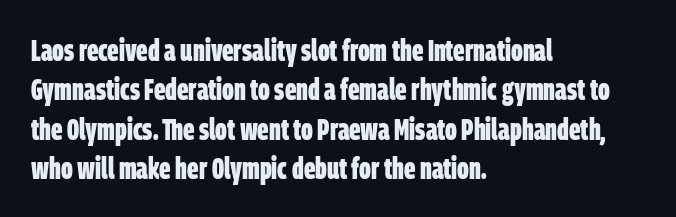
The image shows 30 px bold, condensed sans-serif type; set left-aligned, normal line spacing (1.31x), normal letter spacing, not underlined; low stroke contrast and a large x-height.
